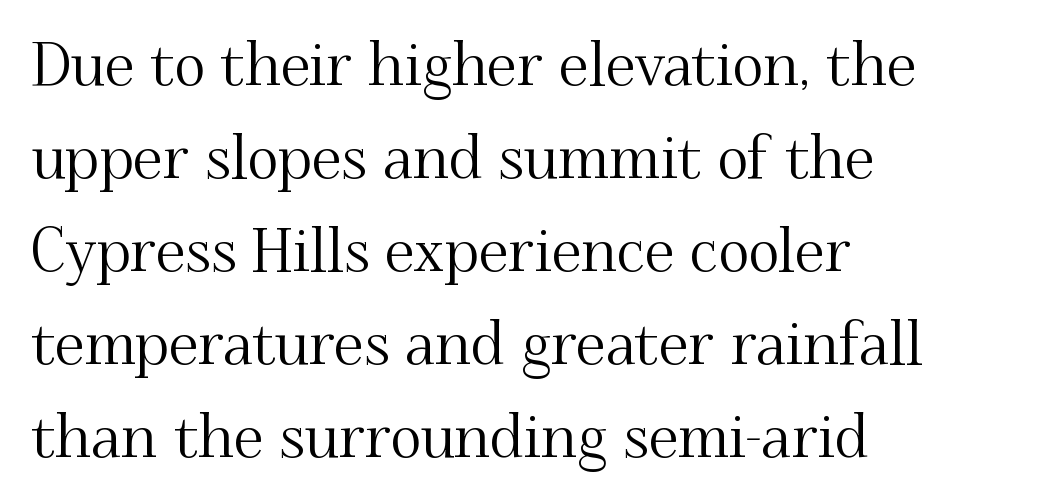
{"serif": "yes", "italic": "no", "width": "normal", "stroke_contrast": "medium", "x_height": "small", "monospaced": "no", "underline": "no", "align": "left", "line_spacing": "normal", "line_spacing_ratio": 1.55, "letter_spacing": "normal", "letter_spacing_em": 0.0, "glyph_px": 60}
